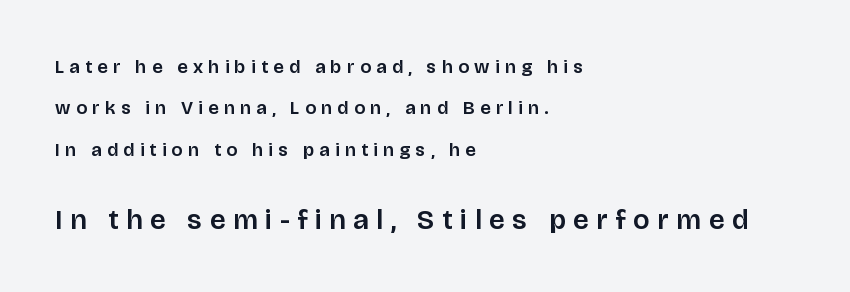
{"serif": "no", "italic": "no", "width": "normal", "stroke_contrast": "low", "x_height": "large", "monospaced": "no", "underline": "no", "align": "left", "line_spacing": "loose", "line_spacing_ratio": 2.18, "letter_spacing": "wide", "letter_spacing_em": 0.28, "larger_block": "second", "size_ratio": 1.47, "glyph_px": 28}
